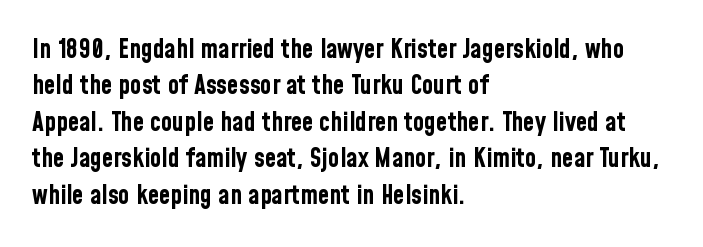
{"italic": "no", "bold": "yes", "underline": "no", "align": "left", "line_spacing": "normal", "line_spacing_ratio": 1.4, "letter_spacing": "normal", "letter_spacing_em": 0.0, "glyph_px": 26}
